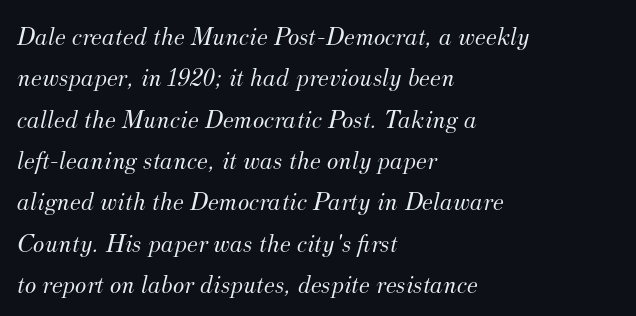
The image shows 27 px text type, italic (leaning right); set left-aligned, normal line spacing (1.53x), normal letter spacing, not underlined.
